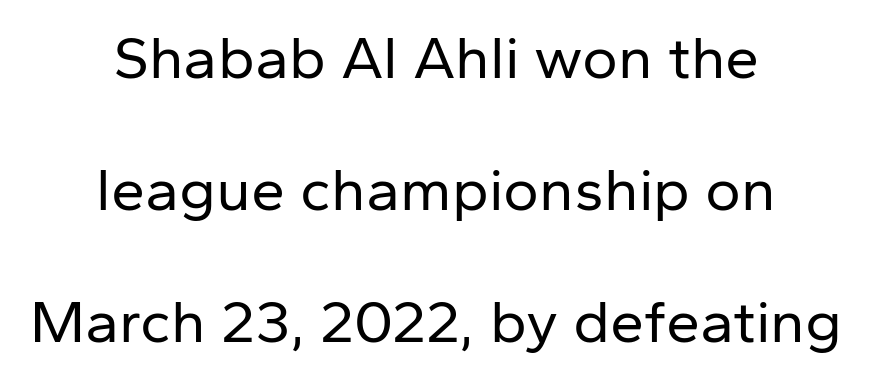
Beneath every word, the page is bare. In terms of posture, this sample is upright. The characters are drawn with everyday or finer stroke widths. In terms of letterform style, serifs are entirely absent.
